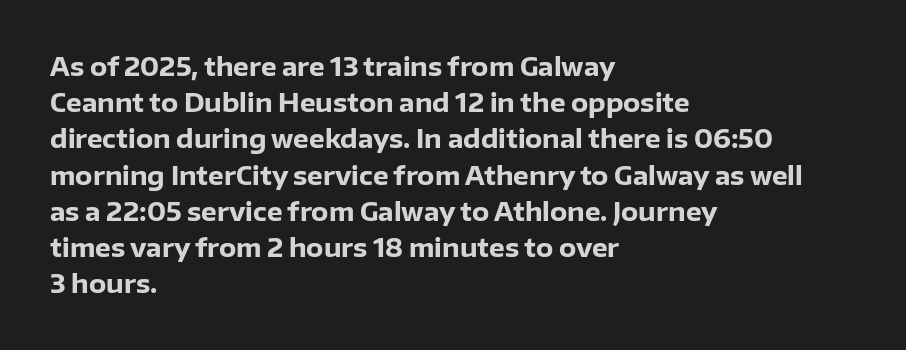
Q: Is the text bold? A: Yes.
Q: Is the text italic (slanted)? A: No, it is upright.
Q: Is the text underlined? A: No.
Q: How is the paragraph aligned? A: Left-aligned.
Q: Is the spacing between letters normal or unusually wide? A: Normal.
Q: Is the spacing between lines tight, normal or loose? A: Normal.
